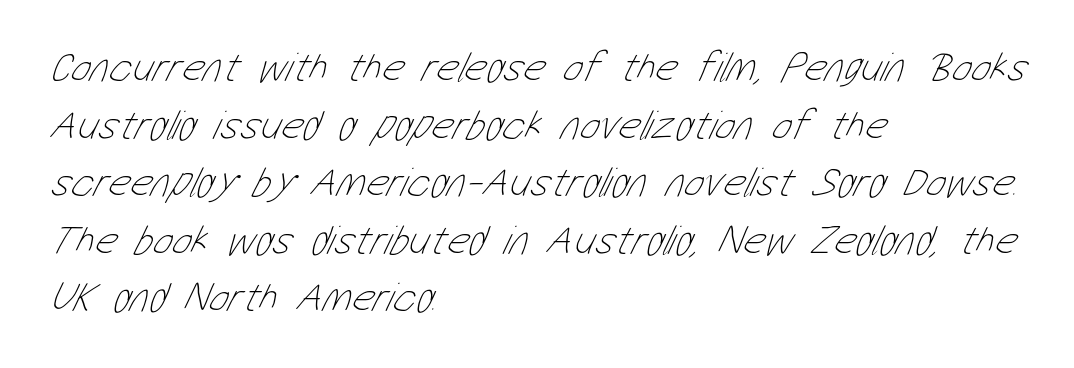
Q: Is the text bold? A: No.
Q: Is the text underlined? A: No.
Q: How is the paragraph aligned? A: Left-aligned.
Q: Is the spacing between letters normal or unusually wide? A: Normal.
Q: Is the spacing between lines tight, normal or loose? A: Normal.
Q: Width (condensed, normal, or wide)? A: Condensed.
Q: Stroke contrast? A: Low.
Q: x-height? A: Medium.
Q: Monospaced? A: No.
